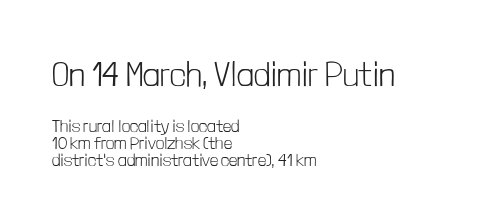
{"serif": "no", "italic": "no", "bold": "no", "weight": "light", "width": "condensed", "stroke_contrast": "low", "x_height": "medium", "monospaced": "no", "underline": "no", "align": "left", "line_spacing": "tight", "line_spacing_ratio": 0.96, "letter_spacing": "normal", "letter_spacing_em": 0.0, "larger_block": "first", "size_ratio": 1.94, "glyph_px": 35}
